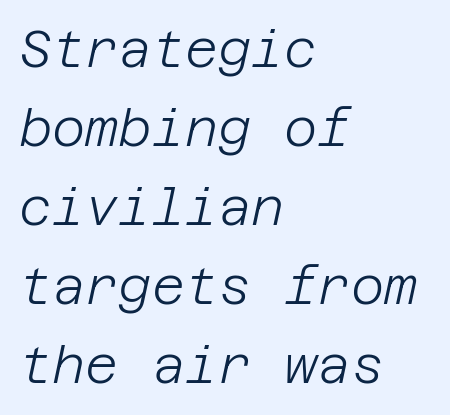
Alignment: flush left. Characters are canted at an angle relative to the baseline's perpendicular. Does extra space separate the letters? No, they use regular spacing. Any mark beneath the type? The region is blank. The leading is moderate, giving the passage an even texture. The font sits on the lighter half of the weight spectrum, regular included.
